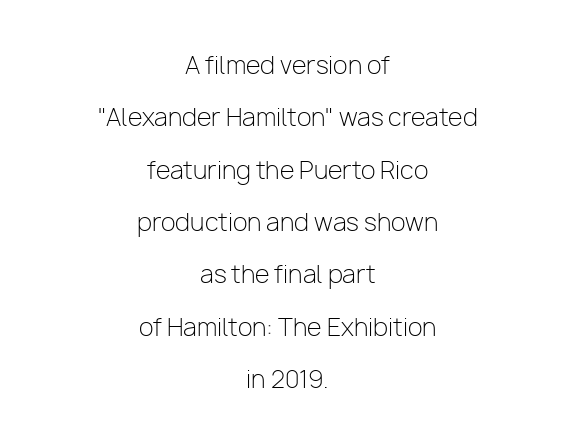
The face looks like a standard text weight, possibly lighter. The face used here is rendered with its standard letterfit. The specimen reads as upright at a glance. The leading is generous, giving the passage an open texture. A bare baseline throughout the passage. Reading down the block, each line starts at a different indent, mirrored at its end.
